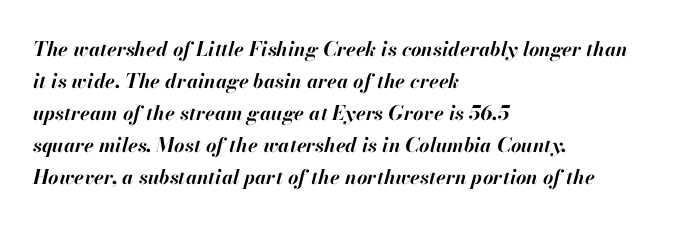
This rendering leaves character spacing at its baseline value. Strokes here are thick enough to call this a true bold. What's the leading like? Ordinary, nothing unusual. Unmarked baselines from the first word to the last. If you drew a ruler down the left edge, every line would touch it. In terms of posture, this sample is oblique.
